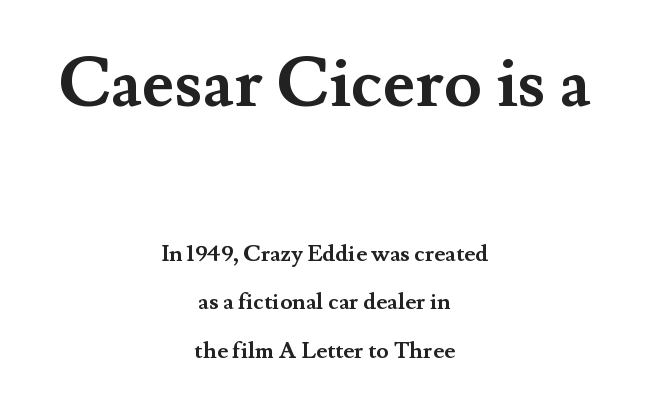
In terms of weight, the rendering is a true, heavy bold. Here the glyphs are tracked normally, forming tight word shapes. Small tapered or slab feet sit at the stroke ends, so this counts as serif. Look at the glyph heights: the upper group is clearly the bigger setting. Horizontal bands of white between lines are thick stripes. Note the varied advance widths — an 'i' is clearly narrower than an 'm'.
